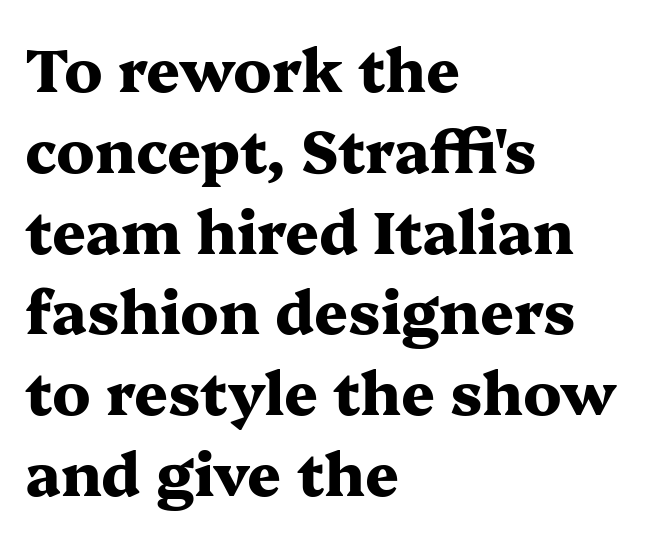
The image shows 59 px heavy, wide serif type, upright; set left-aligned, normal line spacing (1.37x), normal letter spacing, not underlined; medium stroke contrast and a medium x-height.
